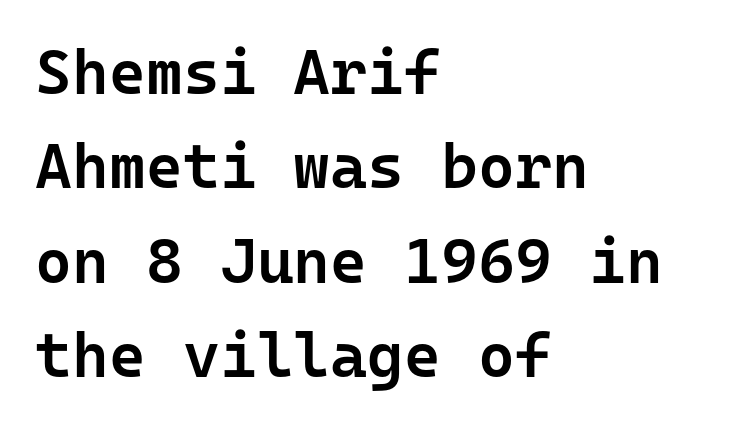
The paragraph has a hard left edge and a soft right edge. The typesetting leans somewhat heavy: a semibold. Is this a fixed-width face? Yes — each glyph sits in an identical cell. How are the letters spaced? Ordinarily, with no added tracking. Students, observe: this is what conventionally led text looks like. The specimen omits any rule beneath the text block's lines.
